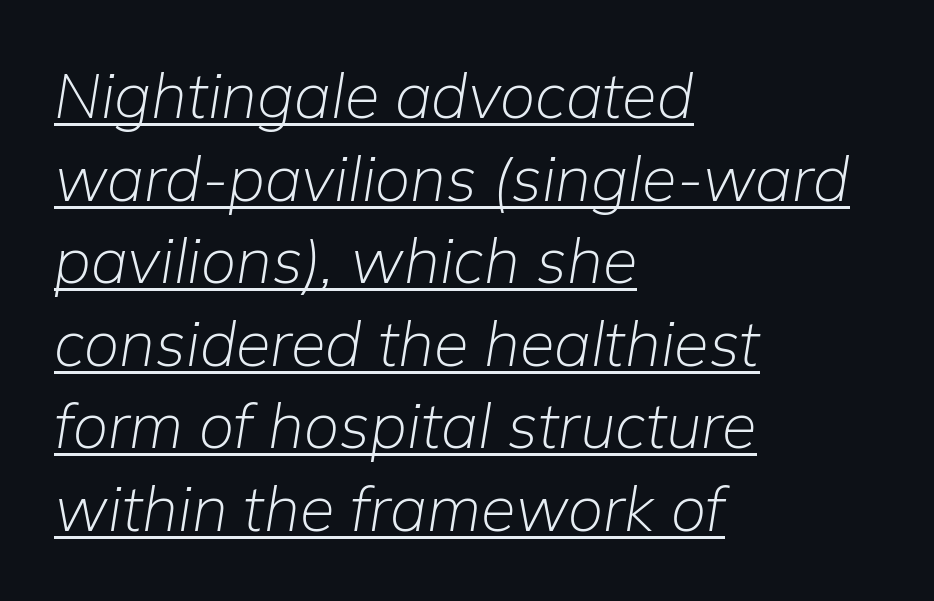
Q: Is the text bold? A: No.
Q: Is the text italic (slanted)? A: Yes, it leans right by about 9 degrees.
Q: Is the text underlined? A: Yes.
Q: How is the paragraph aligned? A: Left-aligned.
Q: Is the spacing between letters normal or unusually wide? A: Normal.
Q: Is the spacing between lines tight, normal or loose? A: Normal.
Q: Width (condensed, normal, or wide)? A: Normal.
Q: Stroke contrast? A: Low.
Q: x-height? A: Medium.
Q: Monospaced? A: No.
